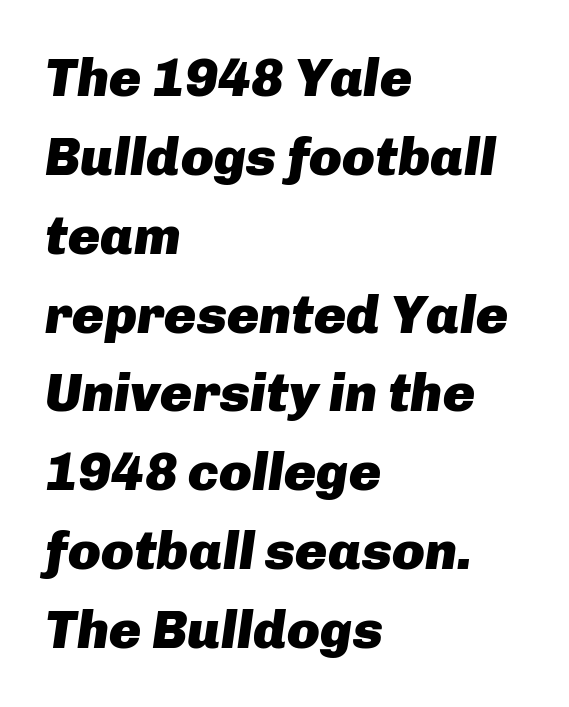
{"italic": "yes", "lean": "right", "slant_degrees": 8, "bold": "yes", "weight": "heavy", "width": "normal", "stroke_contrast": "low", "x_height": "medium", "monospaced": "no", "underline": "no", "align": "left", "line_spacing": "normal", "line_spacing_ratio": 1.46, "letter_spacing": "normal", "letter_spacing_em": 0.0, "glyph_px": 54}
